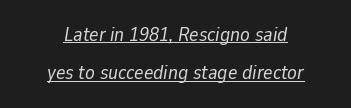
Q: Is the text bold? A: No.
Q: Is the text italic (slanted)? A: Yes, it leans right by about 9 degrees.
Q: Is the text underlined? A: Yes.
Q: How is the paragraph aligned? A: Centered.
Q: Is the spacing between letters normal or unusually wide? A: Normal.
Q: Is the spacing between lines tight, normal or loose? A: Loose.
